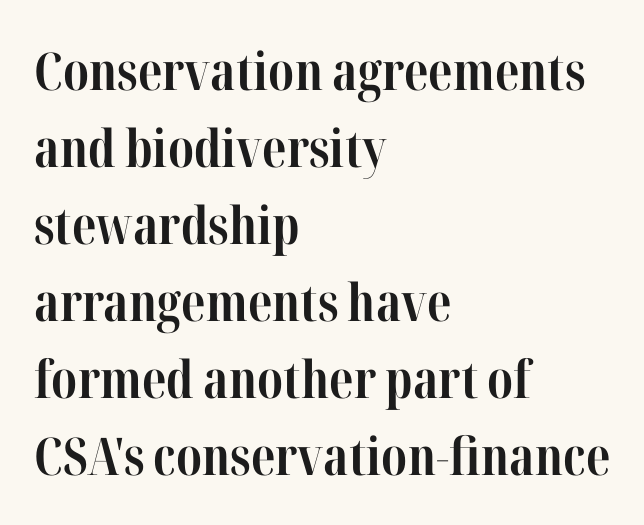
Glyph-to-glyph distance matches everyday printed text. Varying glyph widths throughout — classic text-font behaviour. Chunky letters — that's bold for sure. Quick note: not italic, upright. Each letter's strokes conclude with small projecting serifs.
